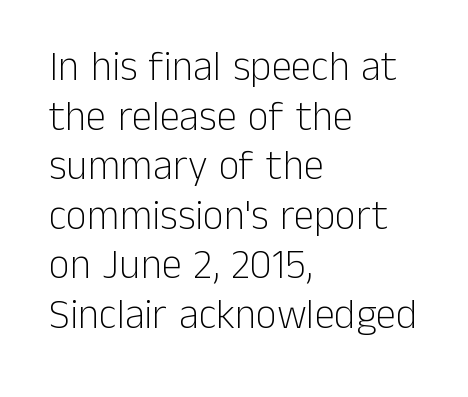
{"serif": "no", "italic": "no", "bold": "no", "weight": "light", "width": "normal", "stroke_contrast": "low", "x_height": "medium", "monospaced": "no", "underline": "no", "align": "left", "line_spacing_ratio": 1.21, "letter_spacing": "normal", "letter_spacing_em": 0.0, "glyph_px": 41}
